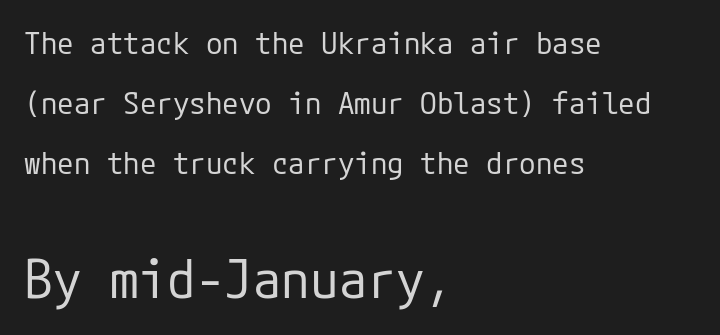
The image shows 52 px regular-weight sans-serif type, upright; set left-aligned, loose line spacing (2.0x), normal letter spacing, not underlined; the second (bottom) block is 1.73x larger; low stroke contrast and a medium x-height.
